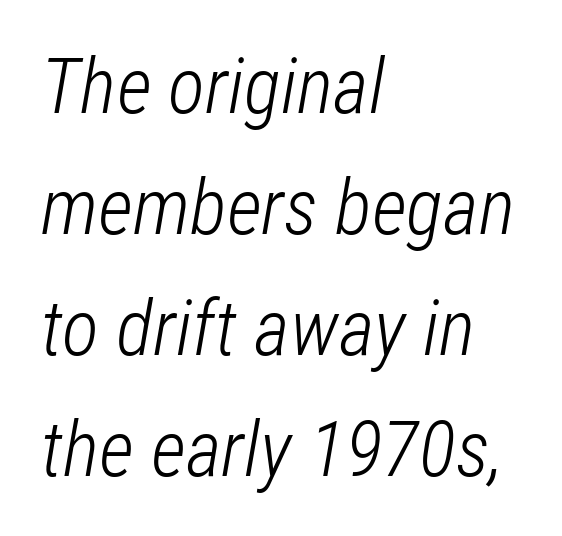
The image shows 77 px light, condensed type, italic (leaning right); set left-aligned, normal line spacing (1.57x), normal letter spacing, not underlined; low stroke contrast and a medium x-height.
